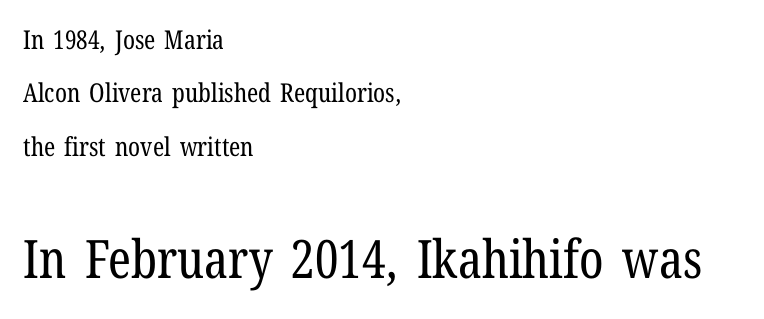
{"serif": "yes", "italic": "no", "bold": "no", "weight": "regular", "width": "condensed", "stroke_contrast": "low", "x_height": "medium", "monospaced": "no", "underline": "no", "align": "left", "line_spacing": "loose", "line_spacing_ratio": 2.05, "letter_spacing": "normal", "letter_spacing_em": 0.0, "larger_block": "second", "size_ratio": 2.04, "glyph_px": 53}
